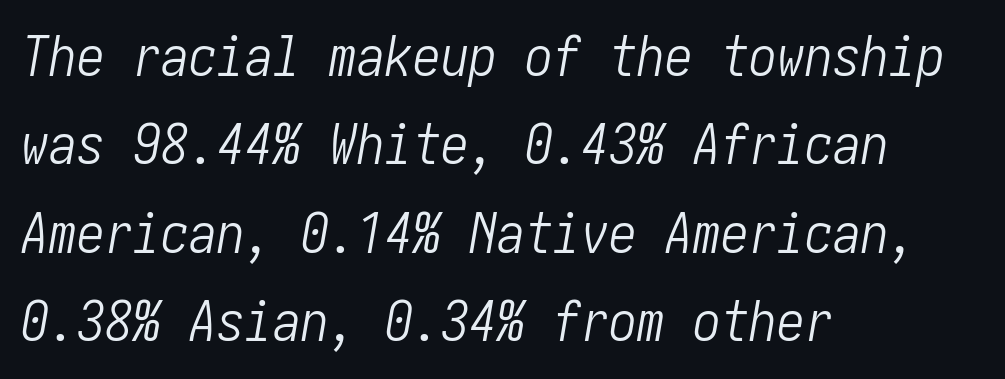
The specimen omits any rule beneath the text block's lines. The strokes carry an ordinary text weight at most. The rag falls on the right side of this text block. A typesetter would call this zero additional tracking. Designer's note — italics engaged.
